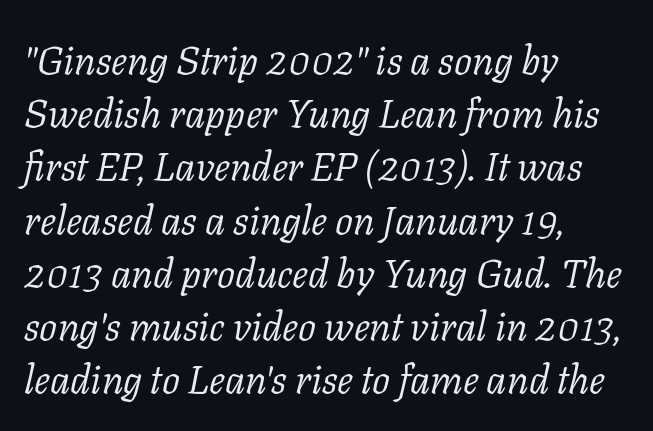
Q: Is the text bold? A: No.
Q: Is the text italic (slanted)? A: Yes, it leans right by about 11 degrees.
Q: Is the typeface a serif or a sans-serif typeface? A: Serif.
Q: Is the text underlined? A: No.
Q: How is the paragraph aligned? A: Left-aligned.
Q: Is the spacing between letters normal or unusually wide? A: Normal.
Q: Is the spacing between lines tight, normal or loose? A: Normal.
Q: Width (condensed, normal, or wide)? A: Normal.
Q: Stroke contrast? A: Low.
Q: x-height? A: Medium.
Q: Monospaced? A: No.
